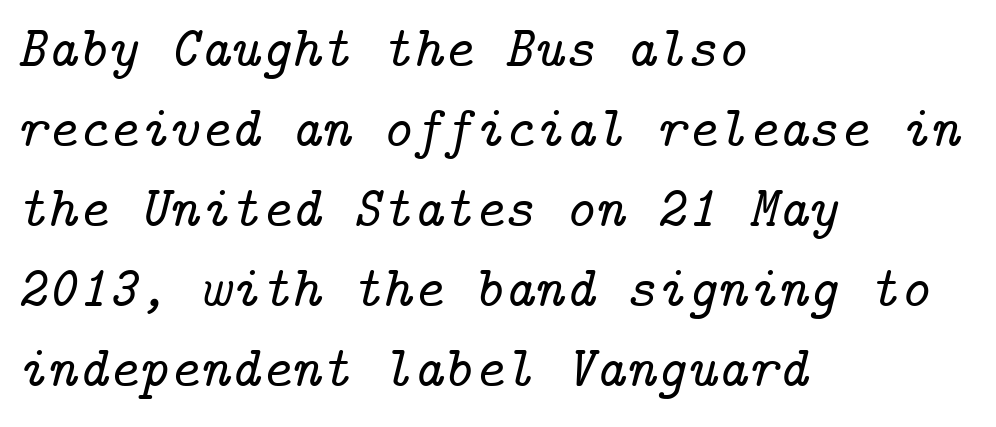
What's the leading like? Ordinary, nothing unusual. Old-style or modern, the face here clearly has serifs. Inter-character spacing is left at the font's built-in metrics. A student would call this left alignment; a typographer would say flush left, rag right. The glyphs are unaccompanied by any horizontal stroke below them.
